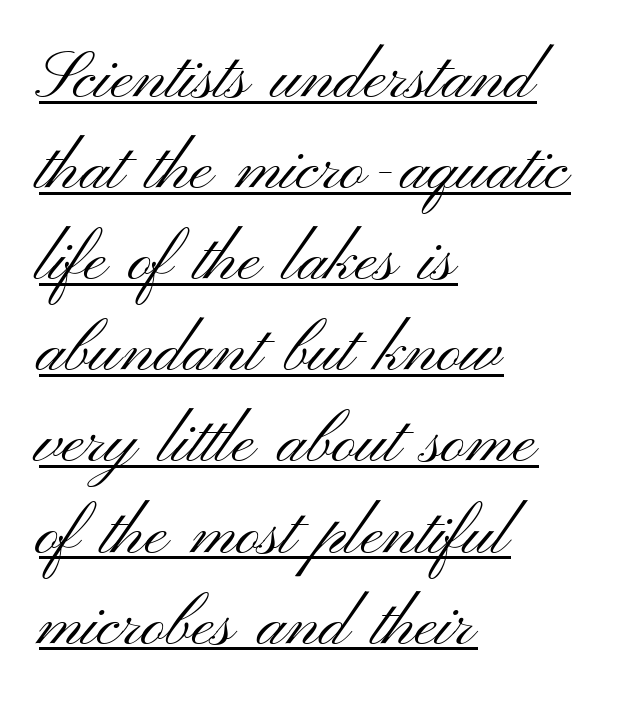
The image shows 67 px light, wide sans-serif type; set left-aligned, normal line spacing (1.36x), normal letter spacing, underlined; medium stroke contrast and a small x-height.
